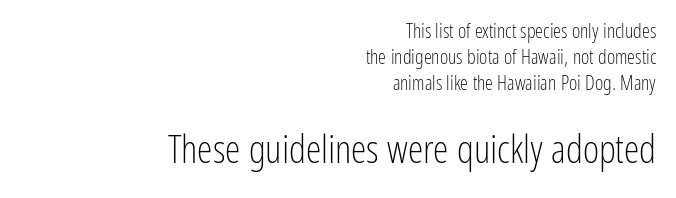
Q: Is the text bold? A: No.
Q: Is the text italic (slanted)? A: No, it is upright.
Q: Is the typeface a serif or a sans-serif typeface? A: Sans-serif.
Q: Is the text underlined? A: No.
Q: How is the paragraph aligned? A: Right-aligned.
Q: Is the spacing between letters normal or unusually wide? A: Normal.
Q: Is the spacing between lines tight, normal or loose? A: Normal.
Q: Which block of text is set in a larger size, the first (top) or the second (bottom)? A: The second (bottom) one.
Q: Width (condensed, normal, or wide)? A: Condensed.
Q: Stroke contrast? A: Low.
Q: x-height? A: Medium.
Q: Monospaced? A: No.
